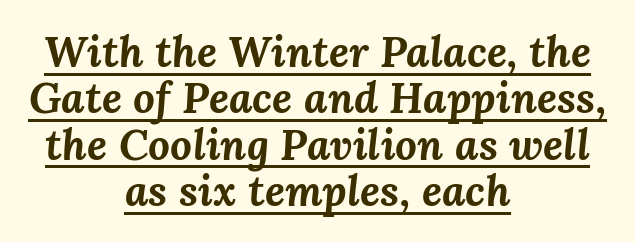
Q: Is the text bold? A: Yes.
Q: Is the text italic (slanted)? A: Yes, it leans right by about 3 degrees.
Q: Is the text underlined? A: Yes.
Q: How is the paragraph aligned? A: Centered.
Q: Is the spacing between letters normal or unusually wide? A: Normal.
Q: Is the spacing between lines tight, normal or loose? A: Tight.
Q: Width (condensed, normal, or wide)? A: Normal.
Q: Stroke contrast? A: Medium.
Q: x-height? A: Medium.
Q: Monospaced? A: No.
